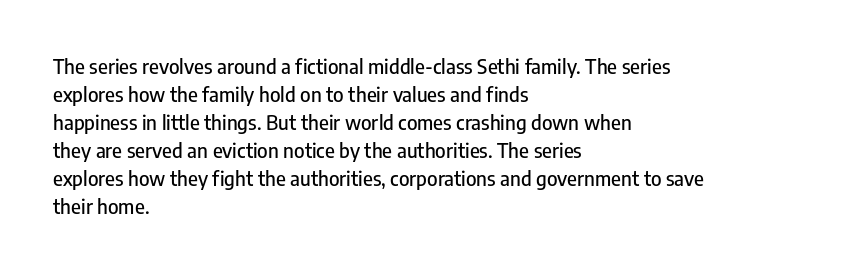
The image shows 20 px text type, upright; set left-aligned, normal line spacing (1.4x), normal letter spacing, not underlined.
